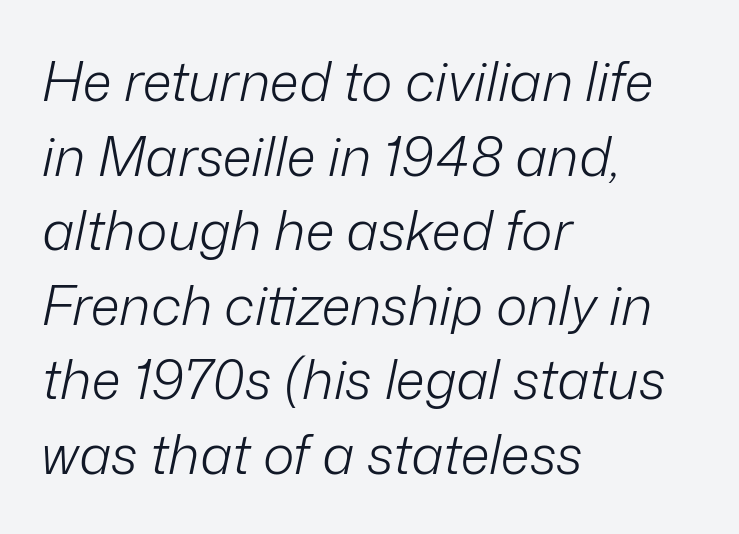
Q: Is the text bold? A: No.
Q: Is the text italic (slanted)? A: Yes, it leans right by about 12 degrees.
Q: Is the text underlined? A: No.
Q: How is the paragraph aligned? A: Left-aligned.
Q: Is the spacing between letters normal or unusually wide? A: Normal.
Q: Is the spacing between lines tight, normal or loose? A: Normal.
Q: Width (condensed, normal, or wide)? A: Normal.
Q: Stroke contrast? A: Low.
Q: x-height? A: Medium.
Q: Monospaced? A: No.
